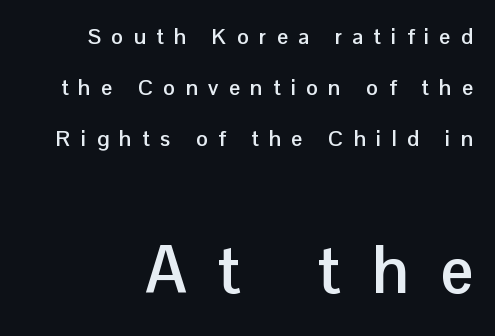
The rendering uses a bold face; every stroke is thick and dark. Proportional: the letters do not fall into vertical columns. Designer's note — italics off, roman on. Notice the wide empty band between every row — that's loose leading. Typographically, this falls in the sans-serif category.
